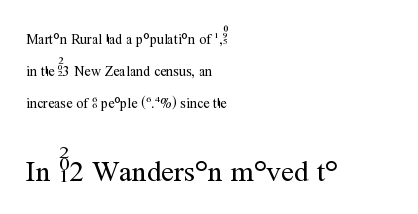
A student would call this left alignment; a typographer would say flush left, rag right. The rendering shows small feet on the letterforms — a serif design. Quick note: interline space is abundant. A light-to-regular cut is what we see here. Just letters on the line, the space beneath them empty. Is this a fixed-width face? No — the glyphs have proportional, varying widths.
